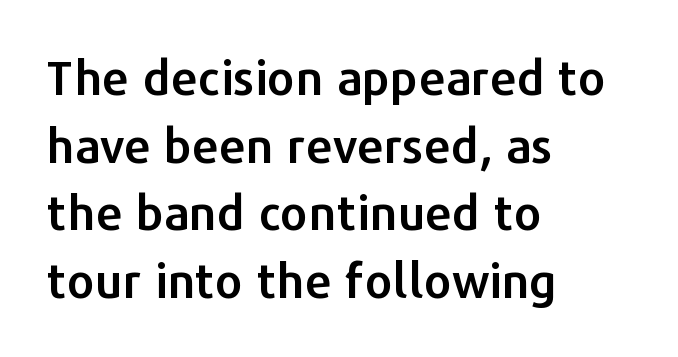
{"serif": "no", "italic": "no", "width": "normal", "stroke_contrast": "low", "x_height": "medium", "monospaced": "no", "underline": "no", "align": "left", "line_spacing": "normal", "line_spacing_ratio": 1.41, "letter_spacing": "normal", "letter_spacing_em": 0.0, "glyph_px": 48}
